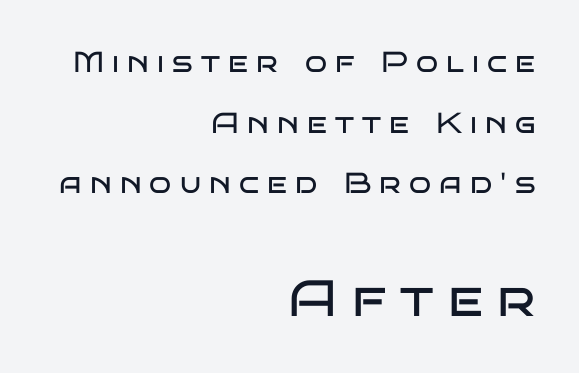
Q: Is the text bold? A: No.
Q: Is the text italic (slanted)? A: No, it is upright.
Q: Is the typeface a serif or a sans-serif typeface? A: Sans-serif.
Q: Is the text underlined? A: No.
Q: How is the paragraph aligned? A: Right-aligned.
Q: Is the spacing between letters normal or unusually wide? A: Unusually wide.
Q: Is the spacing between lines tight, normal or loose? A: Loose.
Q: Which block of text is set in a larger size, the first (top) or the second (bottom)? A: The second (bottom) one.
Q: Width (condensed, normal, or wide)? A: Wide.
Q: Stroke contrast? A: Low.
Q: x-height? A: Large.
Q: Monospaced? A: No.
